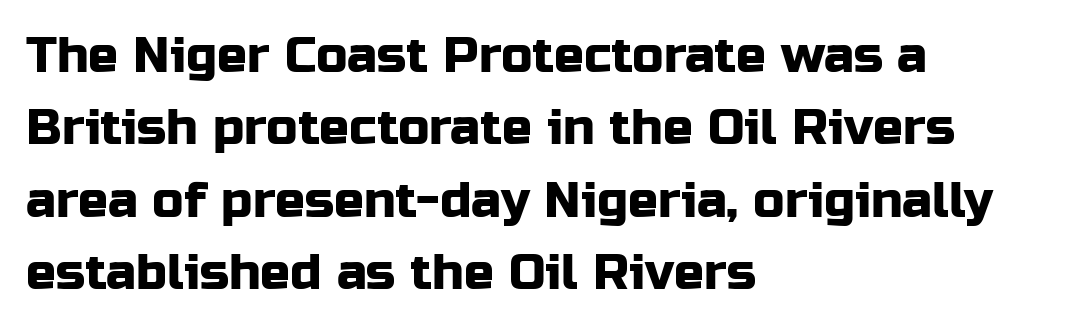
Q: Is the text italic (slanted)? A: No, it is upright.
Q: Is the typeface a serif or a sans-serif typeface? A: Sans-serif.
Q: Is the text underlined? A: No.
Q: How is the paragraph aligned? A: Left-aligned.
Q: Is the spacing between letters normal or unusually wide? A: Normal.
Q: Is the spacing between lines tight, normal or loose? A: Normal.
Q: Width (condensed, normal, or wide)? A: Normal.
Q: Stroke contrast? A: Low.
Q: x-height? A: Medium.
Q: Monospaced? A: No.
